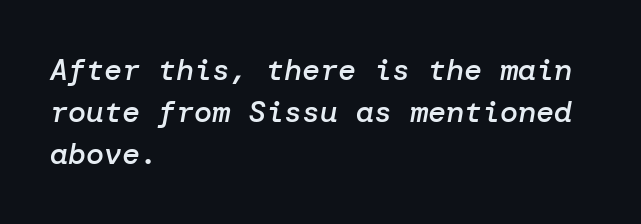
The image shows 30 px semibold type, italic (leaning right); set left-aligned, normal line spacing (1.4x), normal letter spacing, not underlined; low stroke contrast and a medium x-height.
